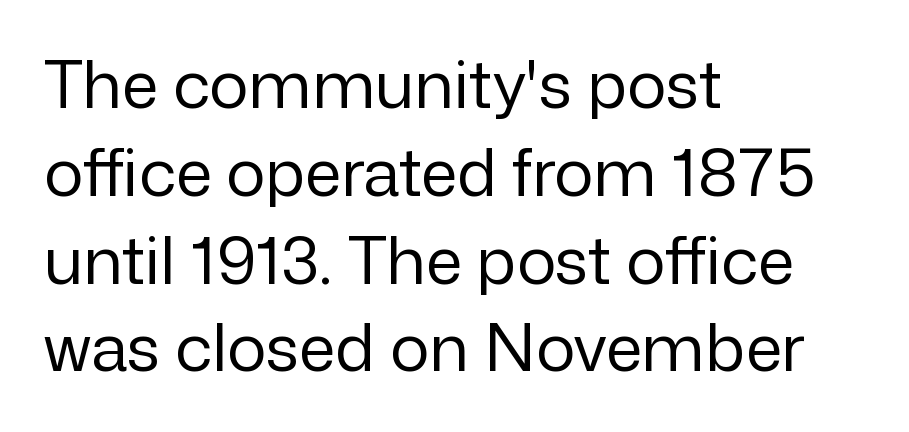
You could not count columns in this text — the font is proportionally spaced. Words appear dense and cohesive because spacing is normal. This sample uses an upright cut, with every glyph sitting square on the baseline. Notice how descenders clear the ascenders below comfortably — that's standard leading. No heavy texture on the line: the type isn't bold.
